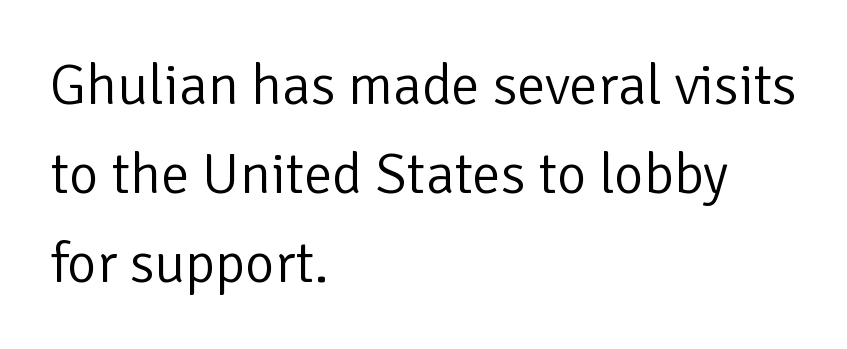
The image shows 57 px light sans-serif type, upright; set left-aligned, normal line spacing (1.56x), normal letter spacing, not underlined; low stroke contrast and a medium x-height.
